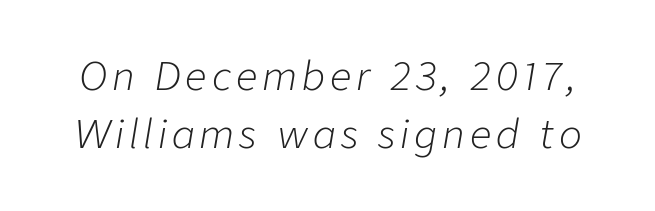
{"italic": "yes", "lean": "right", "slant_degrees": 9, "bold": "no", "weight": "light", "width": "normal", "stroke_contrast": "low", "x_height": "medium", "monospaced": "no", "underline": "no", "line_spacing": "normal", "line_spacing_ratio": 1.52, "glyph_px": 38}
